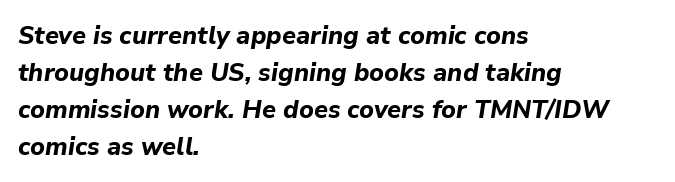
The image shows 25 px bold type, italic (leaning right); set left-aligned, normal line spacing (1.48x), normal letter spacing, not underlined.
